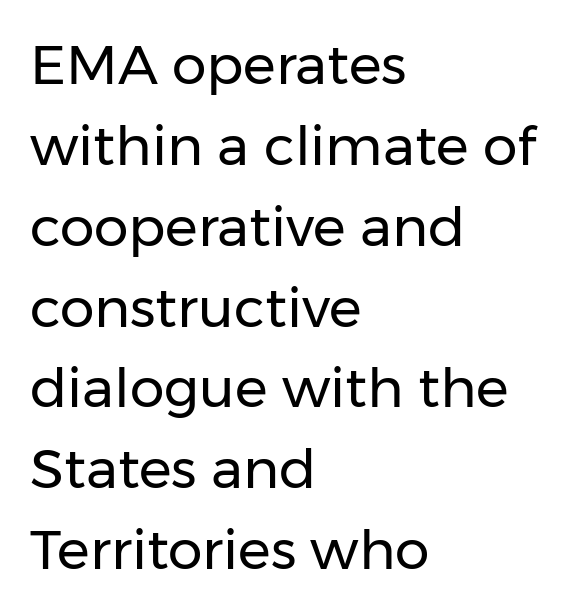
Between one letter and the next there's only the usual sliver of space. A normal amount of white space separates one row of letters from the next. The passage shown is typed in a proportional face where columns would drift. The space directly below the letters is spotless. Heft: none added — not bold. Observe the absence of serifs on each vertical stroke in this sample.
